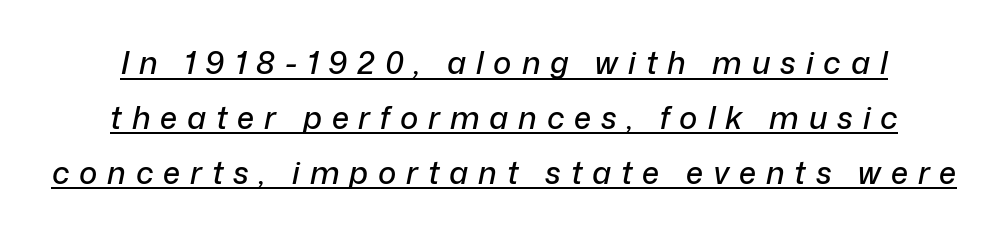
Q: Is the text italic (slanted)? A: Yes, it leans right by about 12 degrees.
Q: Is the text underlined? A: Yes.
Q: How is the paragraph aligned? A: Centered.
Q: Is the spacing between letters normal or unusually wide? A: Unusually wide.
Q: Width (condensed, normal, or wide)? A: Normal.
Q: Stroke contrast? A: Low.
Q: x-height? A: Medium.
Q: Monospaced? A: No.
